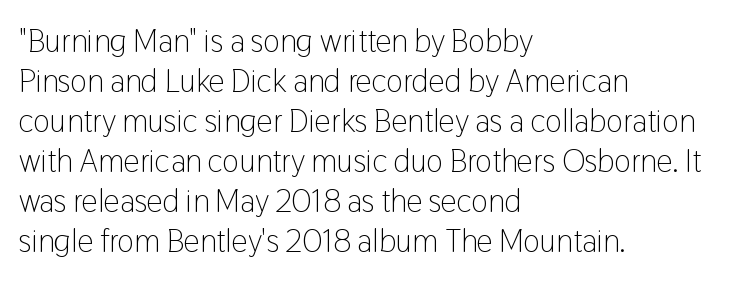
Q: Is the text bold? A: No.
Q: Is the text italic (slanted)? A: No, it is upright.
Q: Is the typeface a serif or a sans-serif typeface? A: Sans-serif.
Q: Is the text underlined? A: No.
Q: How is the paragraph aligned? A: Left-aligned.
Q: Is the spacing between letters normal or unusually wide? A: Normal.
Q: Is the spacing between lines tight, normal or loose? A: Normal.
Q: Width (condensed, normal, or wide)? A: Condensed.
Q: Stroke contrast? A: Low.
Q: x-height? A: Medium.
Q: Monospaced? A: No.
